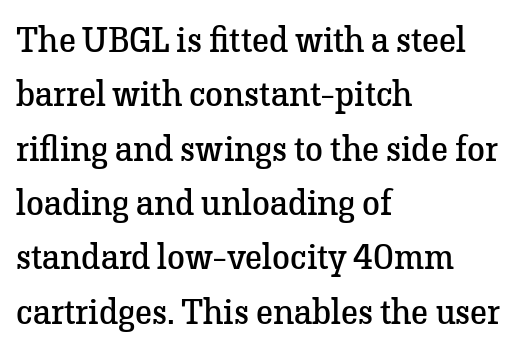
The image shows 36 px regular-weight serif type, upright; set left-aligned, normal line spacing (1.51x), normal letter spacing, not underlined; low stroke contrast and a medium x-height.
